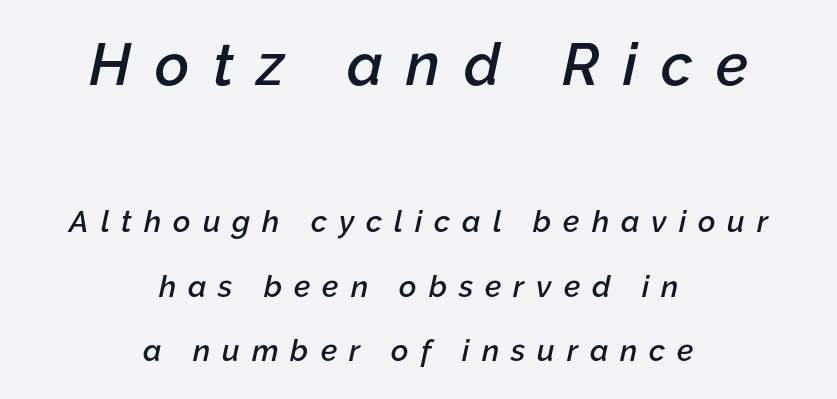
{"italic": "yes", "lean": "right", "slant_degrees": 12, "bold": "semi", "weight": "semibold", "width": "normal", "stroke_contrast": "low", "x_height": "medium", "monospaced": "no", "underline": "no", "align": "center", "line_spacing": "loose", "line_spacing_ratio": 2.15, "letter_spacing": "wide", "letter_spacing_em": 0.4, "larger_block": "first", "size_ratio": 1.97, "glyph_px": 59}
